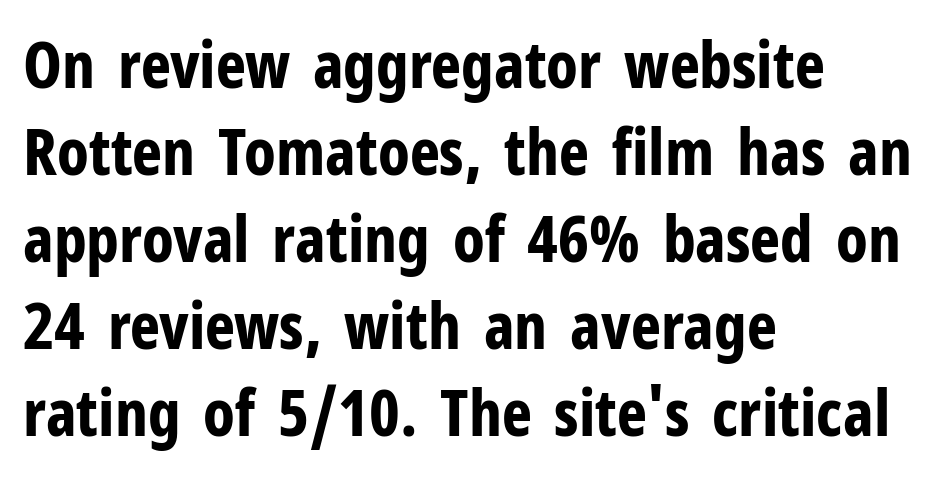
{"serif": "no", "italic": "no", "bold": "yes", "weight": "bold", "width": "condensed", "stroke_contrast": "low", "x_height": "medium", "monospaced": "no", "underline": "no", "align": "left", "line_spacing": "normal", "line_spacing_ratio": 1.36, "letter_spacing": "normal", "letter_spacing_em": 0.0, "glyph_px": 64}
